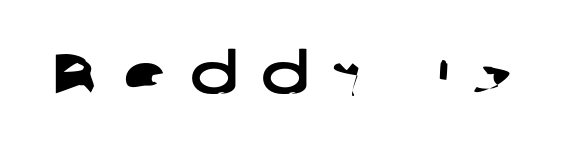
The image shows 57 px wide sans-serif type; set unusually wide letter spacing (+0.41 em), not underlined; low stroke contrast and a medium x-height.
